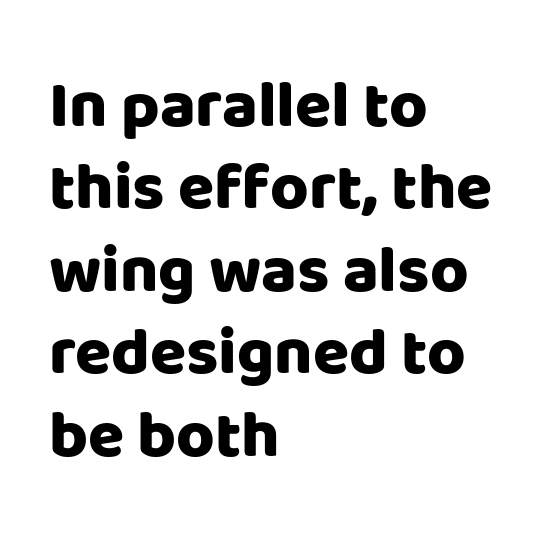
The image shows 66 px heavy sans-serif type, upright; set left-aligned, normal line spacing (1.25x), normal letter spacing, not underlined; low stroke contrast and a large x-height.
